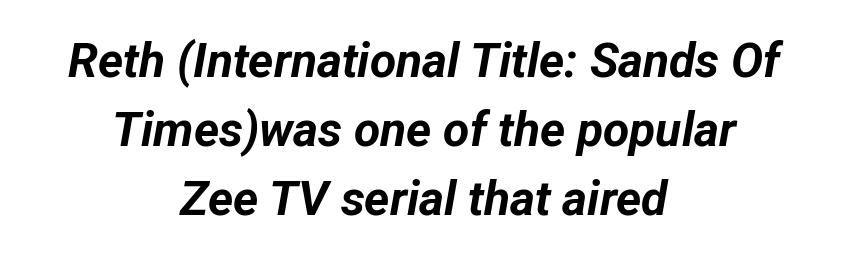
Q: Is the text bold? A: Yes.
Q: Is the text italic (slanted)? A: Yes, it leans right by about 12 degrees.
Q: Is the text underlined? A: No.
Q: How is the paragraph aligned? A: Centered.
Q: Is the spacing between letters normal or unusually wide? A: Normal.
Q: Is the spacing between lines tight, normal or loose? A: Normal.
Q: Width (condensed, normal, or wide)? A: Normal.
Q: Stroke contrast? A: Low.
Q: x-height? A: Medium.
Q: Monospaced? A: No.
